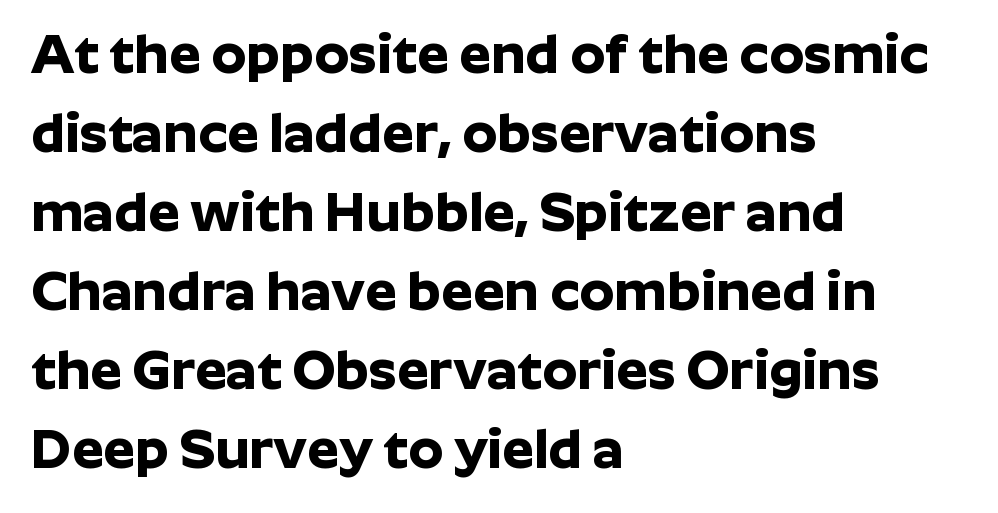
Q: Is the text bold? A: Yes.
Q: Is the text italic (slanted)? A: No, it is upright.
Q: Is the typeface a serif or a sans-serif typeface? A: Sans-serif.
Q: Is the text underlined? A: No.
Q: How is the paragraph aligned? A: Left-aligned.
Q: Is the spacing between letters normal or unusually wide? A: Normal.
Q: Is the spacing between lines tight, normal or loose? A: Normal.
Q: Width (condensed, normal, or wide)? A: Normal.
Q: Stroke contrast? A: Low.
Q: x-height? A: Medium.
Q: Monospaced? A: No.
